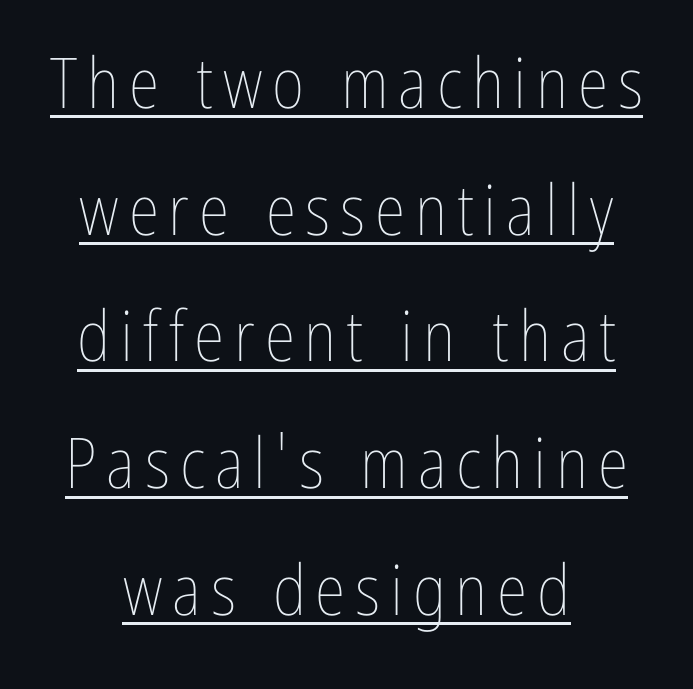
The image shows 70 px thin, condensed type, upright; set centered, line spacing 1.81x, underlined; low stroke contrast and a medium x-height.
